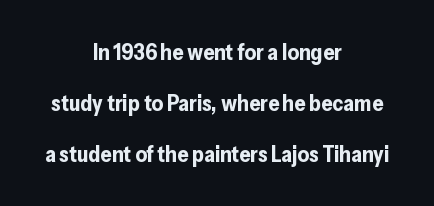
{"italic": "no", "bold": "yes", "underline": "no", "align": "center", "line_spacing": "loose", "line_spacing_ratio": 2.31, "letter_spacing": "normal", "letter_spacing_em": 0.0, "glyph_px": 22}
